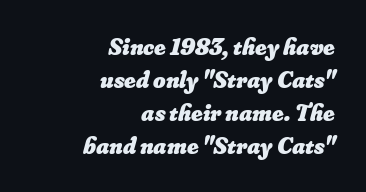
The image shows 24 px bold type; set right-aligned, normal line spacing (1.37x), normal letter spacing, not underlined.
